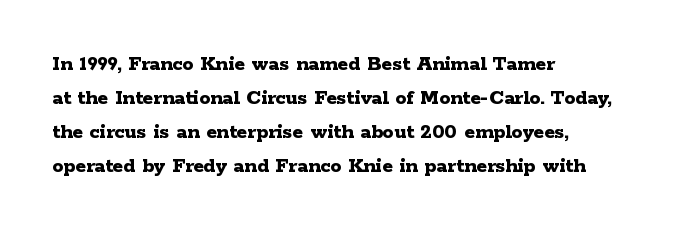
{"italic": "no", "bold": "yes", "underline": "no", "align": "left", "line_spacing": "normal", "line_spacing_ratio": 1.55, "letter_spacing": "normal", "letter_spacing_em": 0.0, "glyph_px": 22}
